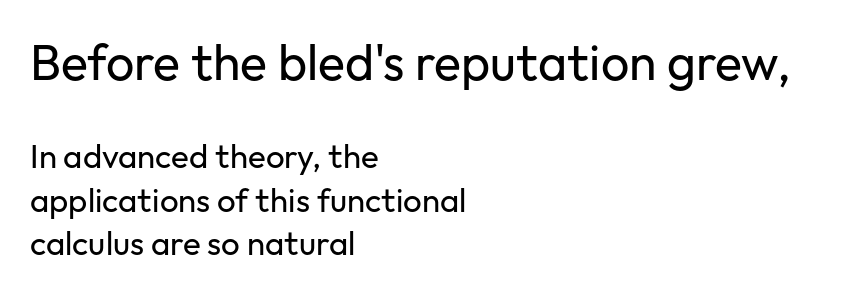
This is roman type, the default non-slanted kind. Rule under the text: the space is simply empty. A light-to-regular cut is what we see here. The face used here appears at its bigger size in the upper chunk.
